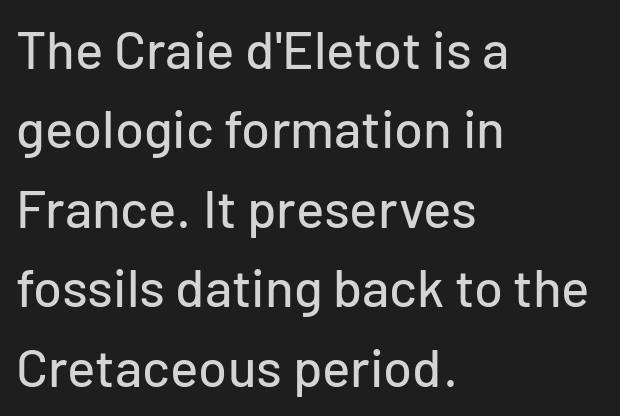
{"serif": "no", "italic": "no", "width": "normal", "stroke_contrast": "low", "x_height": "medium", "monospaced": "no", "underline": "no", "align": "left", "line_spacing": "normal", "line_spacing_ratio": 1.5, "letter_spacing": "normal", "letter_spacing_em": 0.0, "glyph_px": 53}
